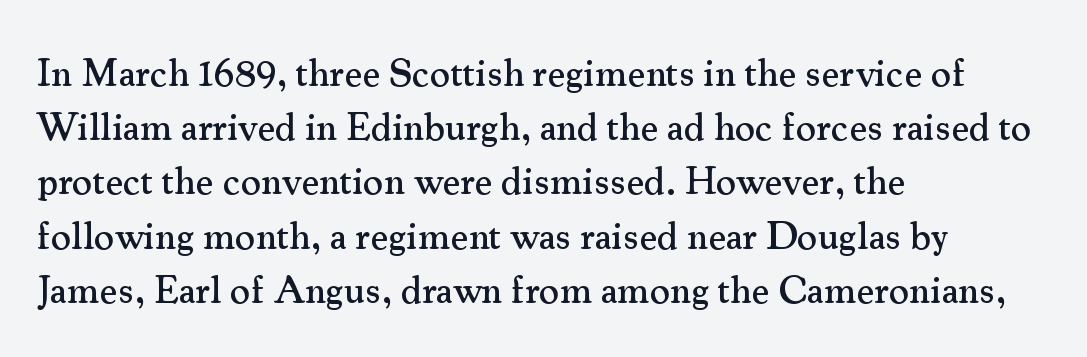
{"serif": "yes", "italic": "no", "width": "normal", "stroke_contrast": "medium", "x_height": "small", "monospaced": "no", "underline": "no", "align": "left", "line_spacing": "normal", "line_spacing_ratio": 1.39, "letter_spacing": "normal", "letter_spacing_em": 0.0, "glyph_px": 39}
